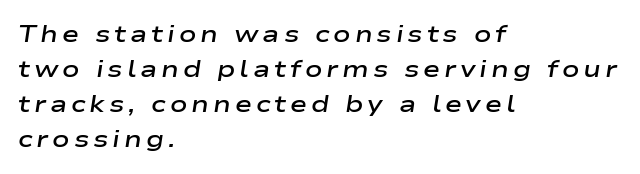
Q: Is the text bold? A: Semi-bold.
Q: Is the text italic (slanted)? A: Yes, it leans right by about 9 degrees.
Q: Is the text underlined? A: No.
Q: How is the paragraph aligned? A: Left-aligned.
Q: Is the spacing between lines tight, normal or loose? A: Normal.
